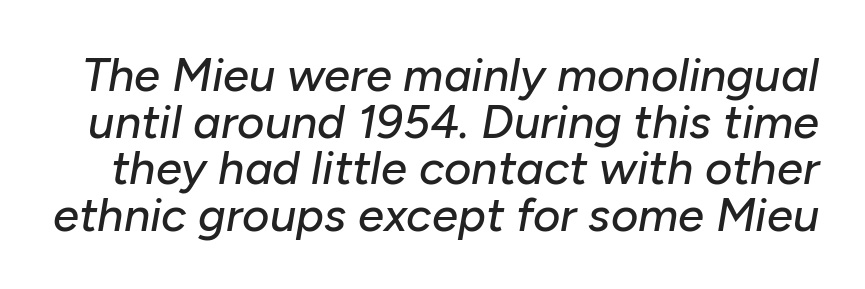
This sample has the flowing, uneven cadence of proportional lettering. Every character sits at an angle, as italics do. Vertically, the passage feels compressed, each row crowding the next. Honestly, the letter spacing is just normal — you wouldn't notice it. Only glyphs here, with clear space below each row.
